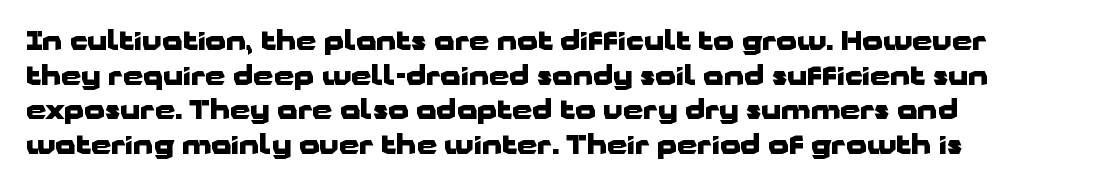
Q: Is the text bold? A: Yes.
Q: Is the text italic (slanted)? A: No, it is upright.
Q: Is the text underlined? A: No.
Q: How is the paragraph aligned? A: Left-aligned.
Q: Is the spacing between letters normal or unusually wide? A: Normal.
Q: Is the spacing between lines tight, normal or loose? A: Normal.
